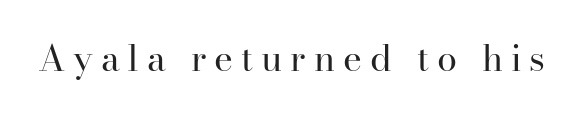
{"serif": "yes", "italic": "no", "bold": "no", "weight": "regular", "width": "normal", "stroke_contrast": "high", "x_height": "small", "monospaced": "no", "underline": "no", "letter_spacing": "wide", "letter_spacing_em": 0.22, "glyph_px": 36}
